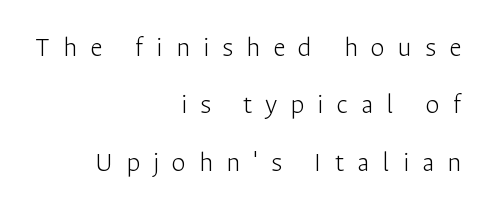
A great deal of white space separates one row of letters from the next. The tracking jumps out immediately: characters are airy and widely separated. Bare-footed words on every line. Line endings align vertically; line beginnings do not. Each letter keeps its own natural width here, so spacing adapts to shape.
